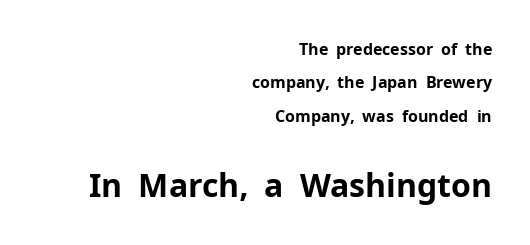
{"serif": "no", "italic": "no", "bold": "yes", "weight": "bold", "width": "normal", "stroke_contrast": "low", "x_height": "medium", "monospaced": "no", "underline": "no", "align": "right", "line_spacing": "loose", "line_spacing_ratio": 2.09, "letter_spacing": "normal", "letter_spacing_em": 0.0, "larger_block": "second", "size_ratio": 2.0, "glyph_px": 32}
